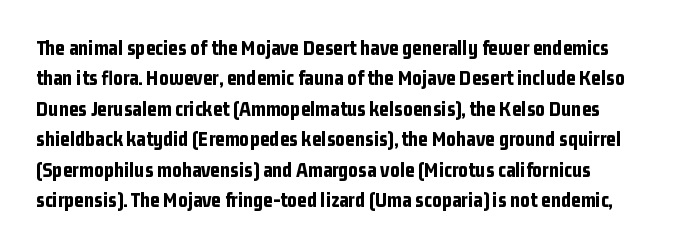
Q: Is the text bold? A: Yes.
Q: Is the text italic (slanted)? A: No, it is upright.
Q: Is the text underlined? A: No.
Q: Is the spacing between letters normal or unusually wide? A: Normal.
Q: Is the spacing between lines tight, normal or loose? A: Normal.
